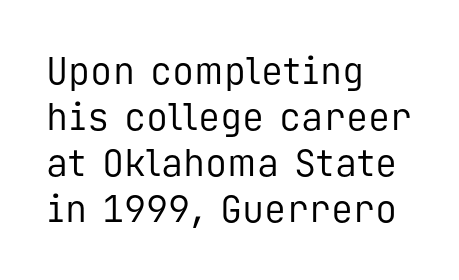
The image shows 37 px regular-weight sans-serif type, upright, monospaced; set left-aligned, line spacing 1.24x, normal letter spacing, not underlined; low stroke contrast and a medium x-height.
